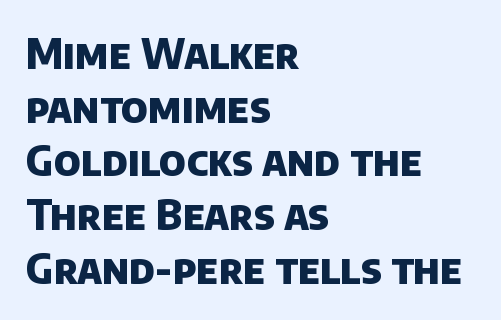
{"serif": "no", "bold": "yes", "weight": "heavy", "width": "normal", "stroke_contrast": "low", "x_height": "large", "monospaced": "no", "underline": "no", "align": "left", "line_spacing": "normal", "line_spacing_ratio": 1.31, "letter_spacing": "normal", "letter_spacing_em": 0.0, "glyph_px": 41}
